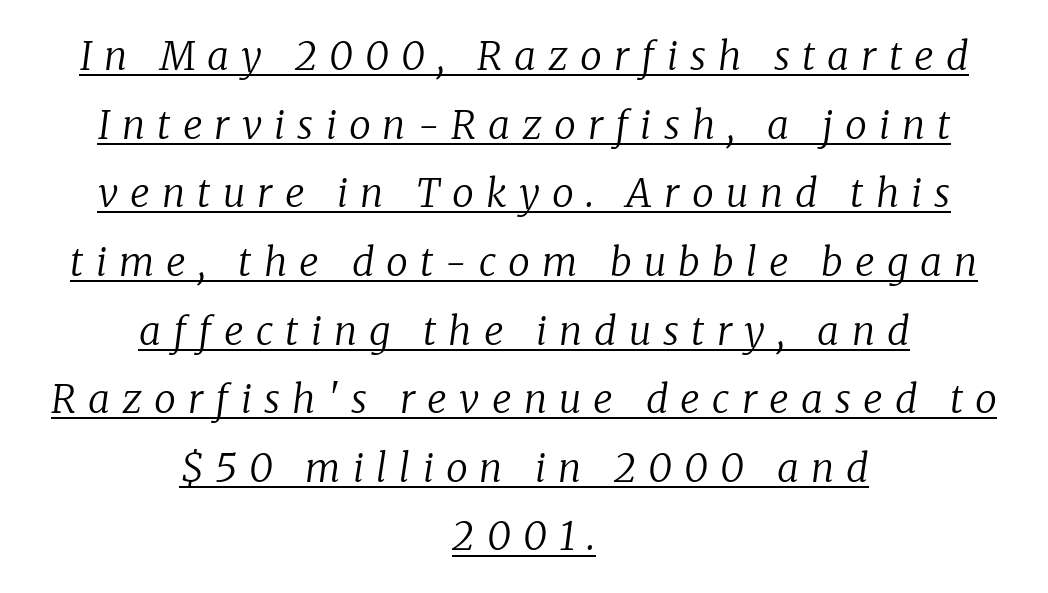
The image shows 39 px regular-weight serif type, italic (leaning right); set centered, line spacing 1.76x, unusually wide letter spacing (+0.31 em), underlined; low stroke contrast and a medium x-height.
